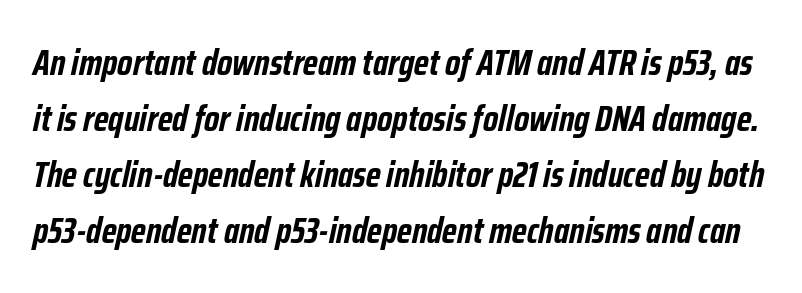
The image shows 37 px semibold, condensed type, italic (leaning right); set normal line spacing (1.51x), normal letter spacing, not underlined; low stroke contrast and a medium x-height.
